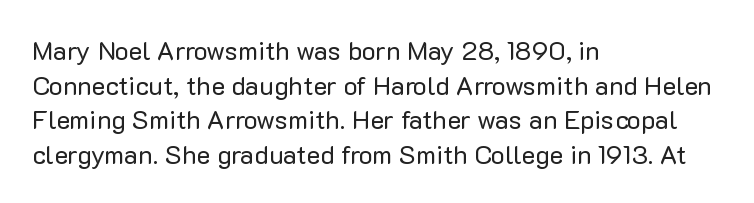
The image shows 26 px text type, upright; set left-aligned, normal line spacing (1.33x), normal letter spacing, not underlined.
